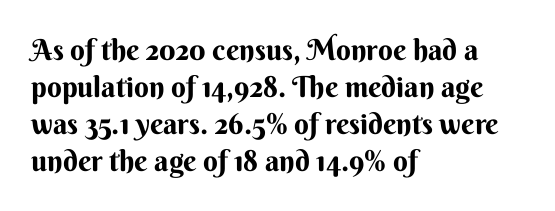
Reading down the block, your eye returns to a fixed left position each line. Rows of type keep a routine distance in the vertical direction. Do the letters lean? They stand straight. You could call the tracking neutral — neither tight nor loose. Note: no serifs on the glyphs.
